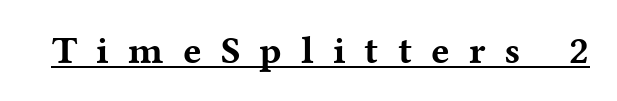
{"serif": "yes", "italic": "no", "bold": "yes", "weight": "bold", "width": "wide", "stroke_contrast": "medium", "x_height": "medium", "monospaced": "no", "underline": "yes", "letter_spacing": "wide", "letter_spacing_em": 0.49, "glyph_px": 39}
